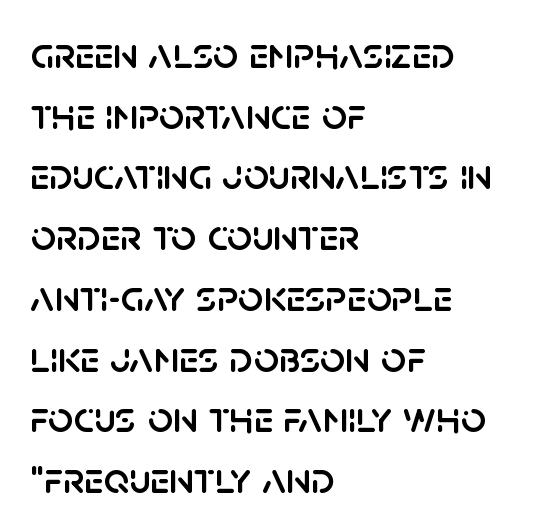
Designer's note — italics off, roman on. Character widths vary here, with narrow letters taking less room than wide ones. Lines of text with bare space underneath. The type is set solid horizontally, with unmodified tracking.
